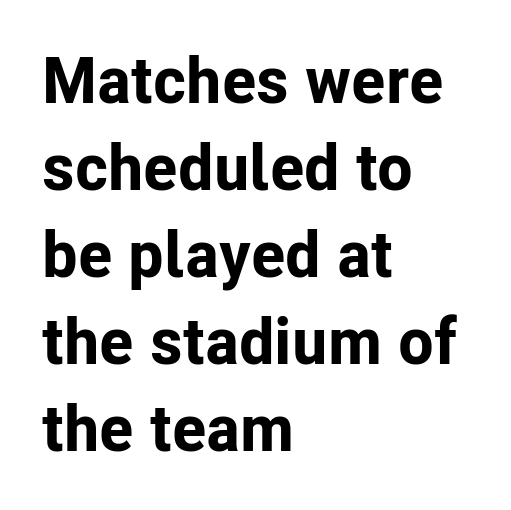
The image shows 65 px bold sans-serif type, upright; set left-aligned, normal line spacing (1.34x), normal letter spacing, not underlined; low stroke contrast and a medium x-height.
